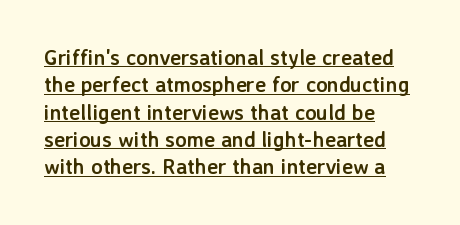
Line beginnings align vertically; line endings do not. Words appear dense and cohesive because spacing is normal. These lines sit exactly where default settings would place them. Weight: bold. A roman cut, with each character standing at attention. The glyphs are accompanied by a horizontal stroke just below them.
